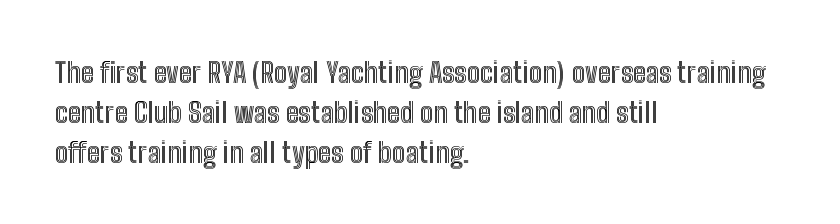
Q: Is the text italic (slanted)? A: No, it is upright.
Q: Is the text underlined? A: No.
Q: How is the paragraph aligned? A: Left-aligned.
Q: Is the spacing between letters normal or unusually wide? A: Normal.
Q: Is the spacing between lines tight, normal or loose? A: Normal.
Q: Width (condensed, normal, or wide)? A: Condensed.
Q: x-height? A: Medium.
Q: Monospaced? A: No.
